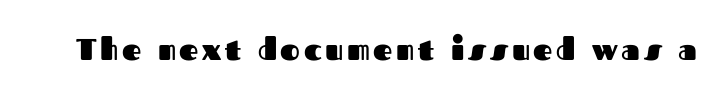
The image shows 30 px heavy sans-serif type, upright; set not underlined; medium stroke contrast and a medium x-height.
